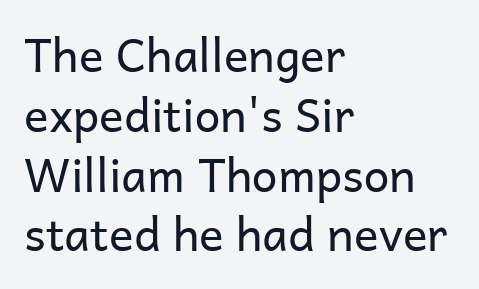
{"serif": "no", "italic": "no", "bold": "no", "weight": "regular", "width": "normal", "stroke_contrast": "low", "x_height": "medium", "monospaced": "no", "underline": "no", "align": "left", "line_spacing": "normal", "line_spacing_ratio": 1.3, "letter_spacing": "normal", "letter_spacing_em": 0.0, "glyph_px": 46}
